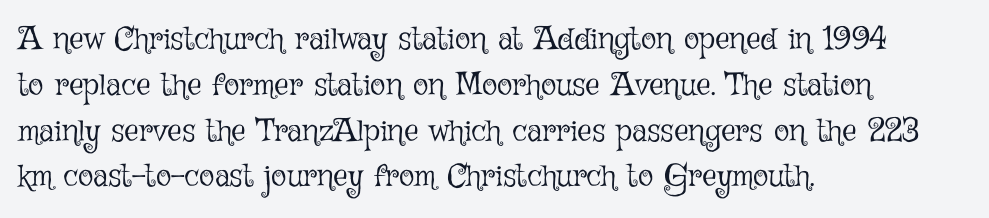
Observe the ordinary spacing: letters are neighbours, not strangers. Horizontal bands of white between lines are of average thickness. The letters look calm and open, with moderate or lighter stems. The strip under each line holds only bare page.
